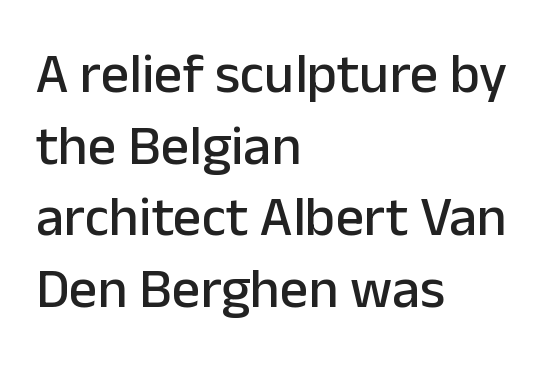
The image shows 56 px sans-serif type, upright; set left-aligned, normal line spacing (1.28x), normal letter spacing, not underlined; low stroke contrast and a medium x-height.
